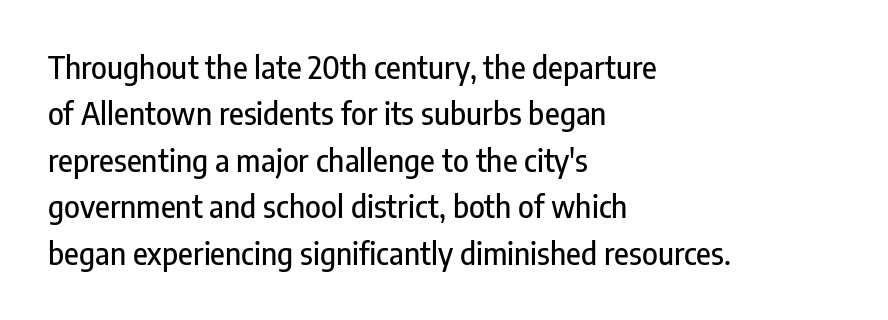
Q: Is the text italic (slanted)? A: No, it is upright.
Q: Is the typeface a serif or a sans-serif typeface? A: Sans-serif.
Q: Is the text underlined? A: No.
Q: How is the paragraph aligned? A: Left-aligned.
Q: Is the spacing between letters normal or unusually wide? A: Normal.
Q: Is the spacing between lines tight, normal or loose? A: Normal.
Q: Width (condensed, normal, or wide)? A: Condensed.
Q: Stroke contrast? A: Low.
Q: x-height? A: Medium.
Q: Monospaced? A: No.
